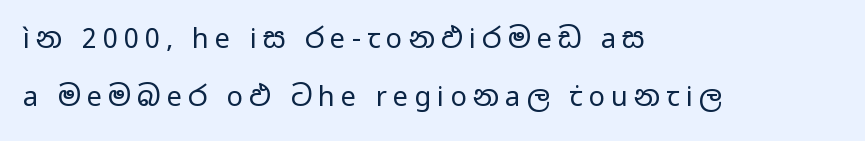
Q: Is the text bold? A: No.
Q: Is the text italic (slanted)? A: No, it is upright.
Q: Is the text underlined? A: No.
Q: How is the paragraph aligned? A: Left-aligned.
Q: Is the spacing between letters normal or unusually wide? A: Unusually wide.
Q: Is the spacing between lines tight, normal or loose? A: Loose.
